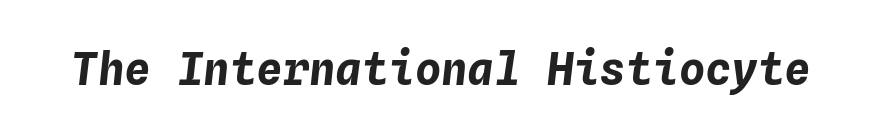
The image shows 44 px bold type, italic (leaning right), monospaced; set normal letter spacing, not underlined; low stroke contrast and a medium x-height.
